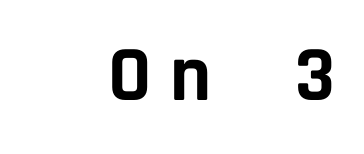
The letters carry no serifs — their stems end cleanly without finishing strokes. Each line ends at the same right margin while the left side varies. This sample has the even, mechanical cadence of fixed-width lettering. Does the weight exceed regular? Yes, all the way to bold.
